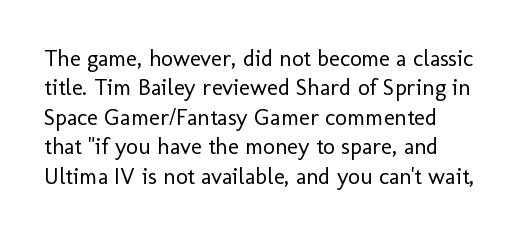
The image shows 23 px text type, upright; set normal line spacing (1.28x), normal letter spacing, not underlined.
